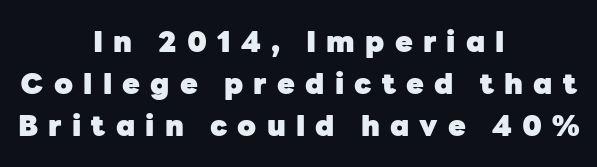
{"serif": "no", "italic": "no", "bold": "yes", "weight": "heavy", "width": "normal", "stroke_contrast": "low", "x_height": "medium", "monospaced": "no", "underline": "no", "align": "center", "line_spacing": "normal", "line_spacing_ratio": 1.44, "letter_spacing": "wide", "letter_spacing_em": 0.35, "glyph_px": 29}
